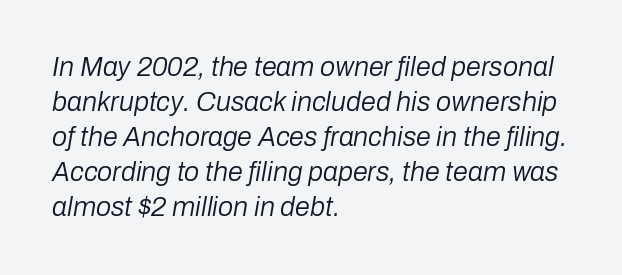
Q: Is the text bold? A: No.
Q: Is the text italic (slanted)? A: Yes, it leans right by about 10 degrees.
Q: Is the text underlined? A: No.
Q: How is the paragraph aligned? A: Left-aligned.
Q: Is the spacing between letters normal or unusually wide? A: Normal.
Q: Is the spacing between lines tight, normal or loose? A: Normal.
